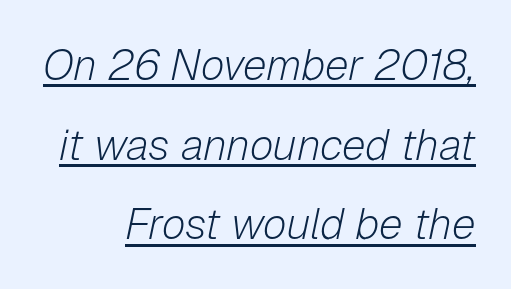
{"italic": "yes", "lean": "right", "slant_degrees": 12, "bold": "no", "weight": "light", "width": "normal", "stroke_contrast": "low", "x_height": "medium", "monospaced": "no", "underline": "yes", "align": "right", "line_spacing_ratio": 1.85, "letter_spacing": "normal", "letter_spacing_em": 0.0, "glyph_px": 43}
